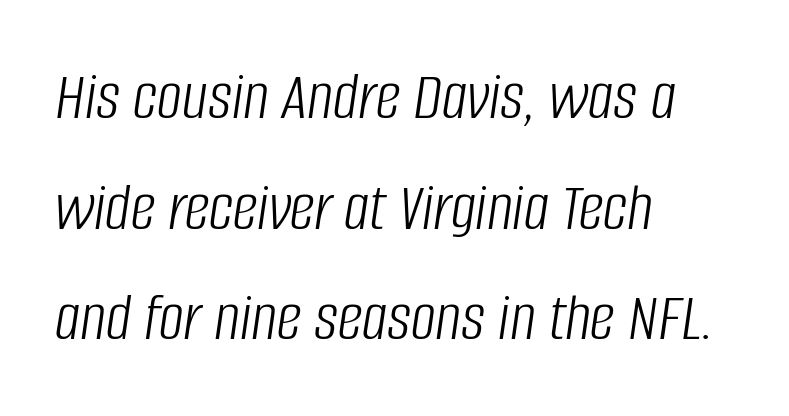
The letterforms sit shoulder to shoulder at normal distance. Do the characters align in a grid? No, the font is proportional. Plain, unruled lines of type. The line-height multiplier appears to be the usual default. In terms of posture, this sample is oblique. This sample is left-justified, so line endings fall wherever the words run out.
